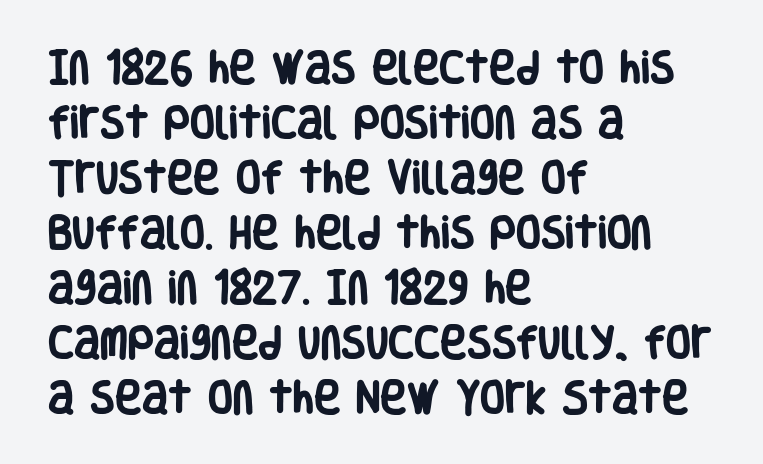
Q: Is the text bold? A: Yes.
Q: Is the text italic (slanted)? A: No, it is upright.
Q: Is the typeface a serif or a sans-serif typeface? A: Sans-serif.
Q: Is the text underlined? A: No.
Q: How is the paragraph aligned? A: Left-aligned.
Q: Is the spacing between letters normal or unusually wide? A: Normal.
Q: Is the spacing between lines tight, normal or loose? A: Normal.
Q: Width (condensed, normal, or wide)? A: Condensed.
Q: Stroke contrast? A: Low.
Q: x-height? A: Large.
Q: Monospaced? A: No.
